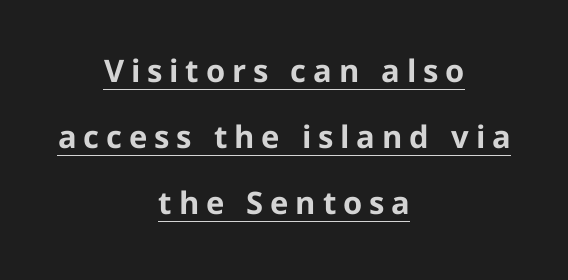
The image shows 31 px bold sans-serif type, upright; set centered, loose line spacing (2.13x), unusually wide letter spacing (+0.22 em), underlined; low stroke contrast and a medium x-height.
